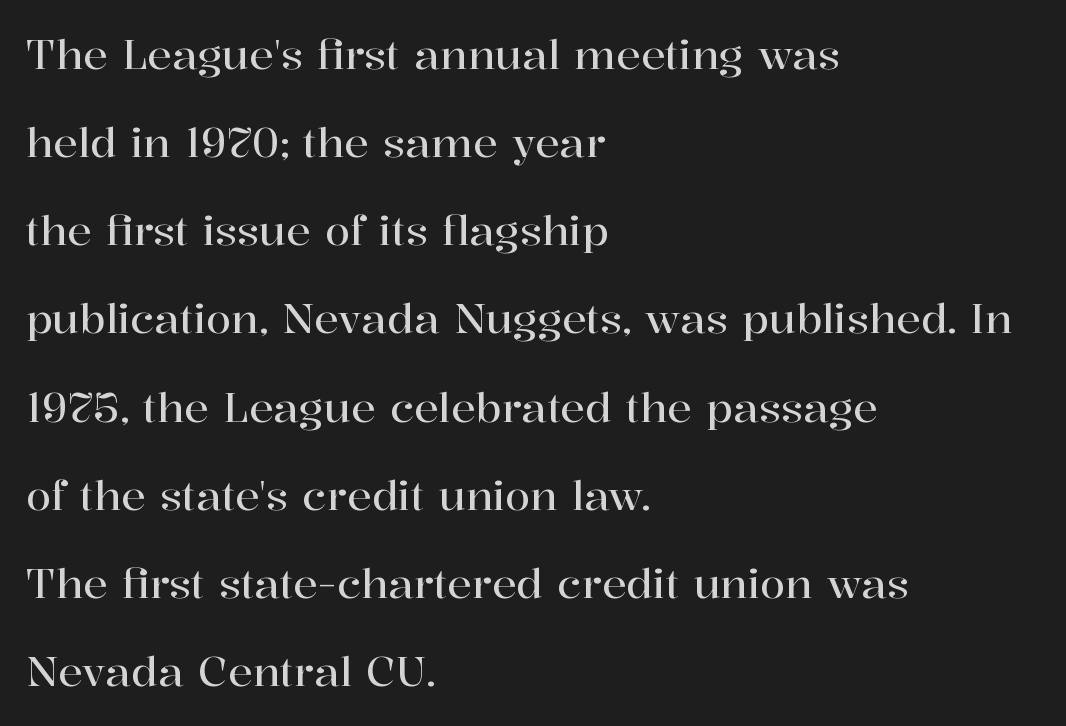
Q: Is the text italic (slanted)? A: No, it is upright.
Q: Is the typeface a serif or a sans-serif typeface? A: Serif.
Q: Is the text underlined? A: No.
Q: How is the paragraph aligned? A: Left-aligned.
Q: Is the spacing between letters normal or unusually wide? A: Normal.
Q: Is the spacing between lines tight, normal or loose? A: Loose.
Q: Width (condensed, normal, or wide)? A: Normal.
Q: Stroke contrast? A: High.
Q: x-height? A: Medium.
Q: Monospaced? A: No.
